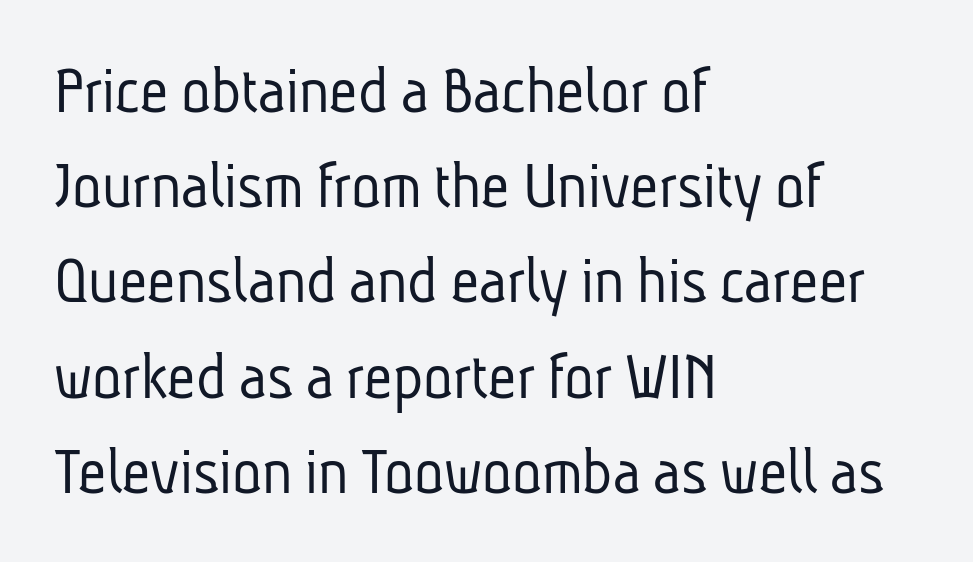
{"serif": "no", "bold": "no", "weight": "light", "width": "condensed", "stroke_contrast": "low", "x_height": "medium", "monospaced": "no", "underline": "no", "align": "left", "line_spacing": "normal", "line_spacing_ratio": 1.38, "letter_spacing": "normal", "letter_spacing_em": 0.0, "glyph_px": 69}
